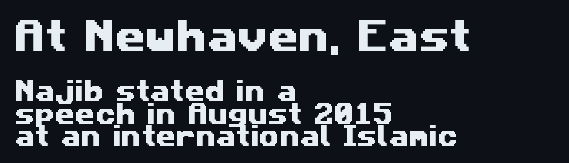
{"serif": "no", "width": "wide", "stroke_contrast": "medium", "x_height": "medium", "monospaced": "no", "underline": "no", "align": "left", "line_spacing": "tight", "line_spacing_ratio": 0.98, "letter_spacing": "normal", "letter_spacing_em": 0.0, "larger_block": "first", "size_ratio": 1.52, "glyph_px": 35}
